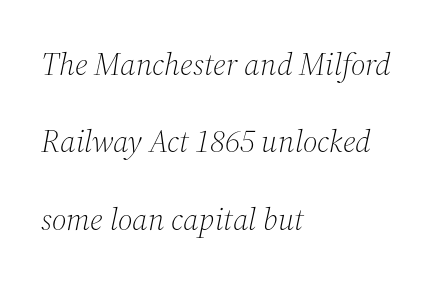
The image shows 32 px light serif type, italic (leaning right); set left-aligned, loose line spacing (2.42x), normal letter spacing, not underlined; medium stroke contrast and a medium x-height.
